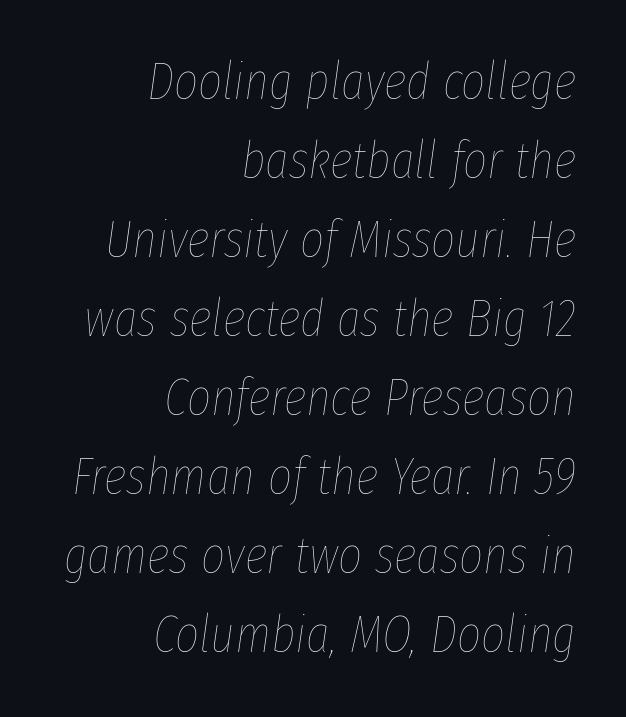
{"italic": "yes", "lean": "right", "slant_degrees": 8, "bold": "no", "weight": "thin", "width": "condensed", "stroke_contrast": "low", "x_height": "medium", "monospaced": "no", "underline": "no", "align": "right", "line_spacing": "normal", "line_spacing_ratio": 1.52, "letter_spacing": "normal", "letter_spacing_em": 0.0, "glyph_px": 52}
